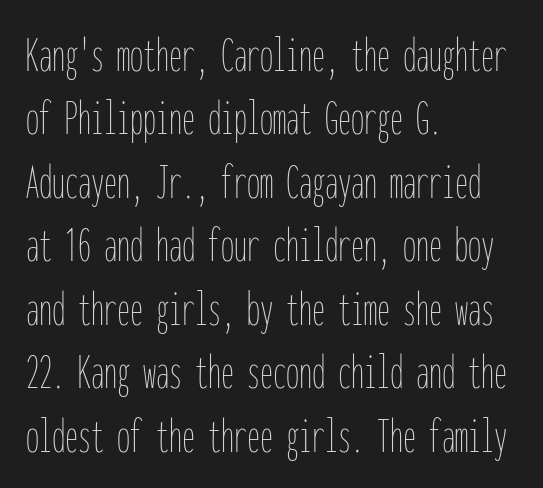
The passage shown is not underscored anywhere. Observe the ordinary spacing: letters are neighbours, not strangers. Every character sits straight up, as roman type does. Stems here are at most as thick as an everyday book face.
